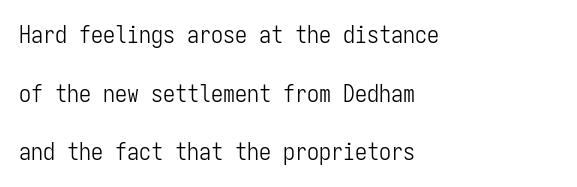
The image shows 24 px text type, upright; set left-aligned, loose line spacing (2.44x), normal letter spacing, not underlined.
